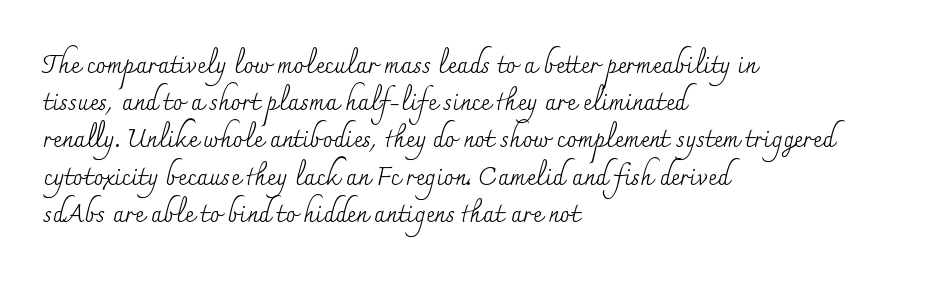
{"bold": "no", "underline": "no", "align": "left", "line_spacing": "normal", "line_spacing_ratio": 1.49, "letter_spacing": "normal", "letter_spacing_em": 0.0, "glyph_px": 25}
